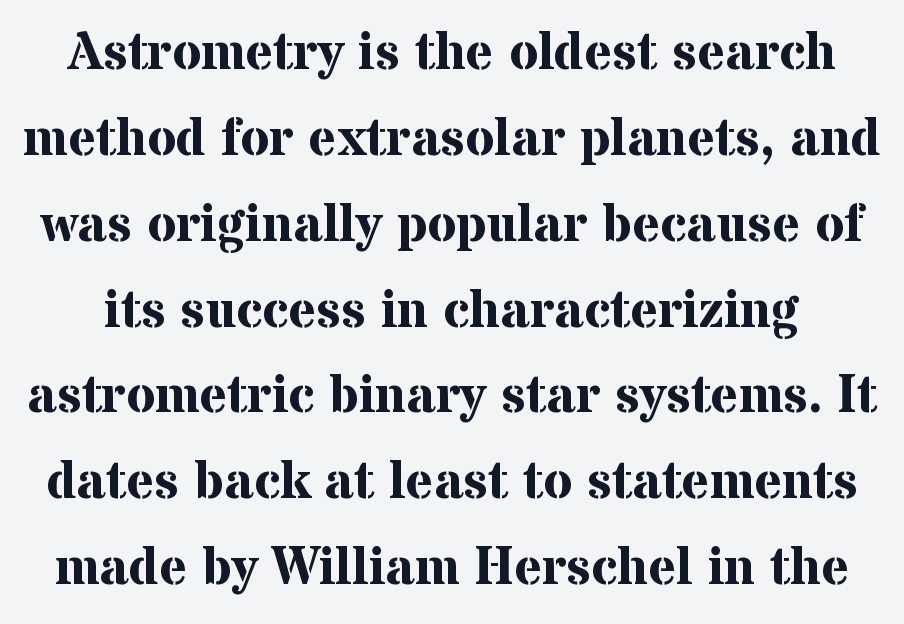
{"serif": "yes", "italic": "no", "bold": "yes", "weight": "bold", "width": "normal", "stroke_contrast": "medium", "x_height": "medium", "monospaced": "no", "underline": "no", "line_spacing": "normal", "line_spacing_ratio": 1.62, "letter_spacing": "normal", "letter_spacing_em": 0.0, "glyph_px": 53}
